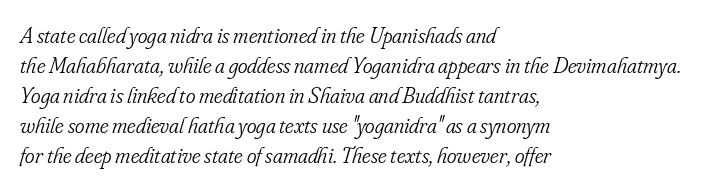
Bold? No — there's no thickening of the strokes. Spacing between characters is what you'd get straight out of the box. A normal amount of white space separates one row of letters from the next. Quick note: underline off. If you drew a line through each stem, it would be angled. Typeset ragged right — the left edge is the straight one.
